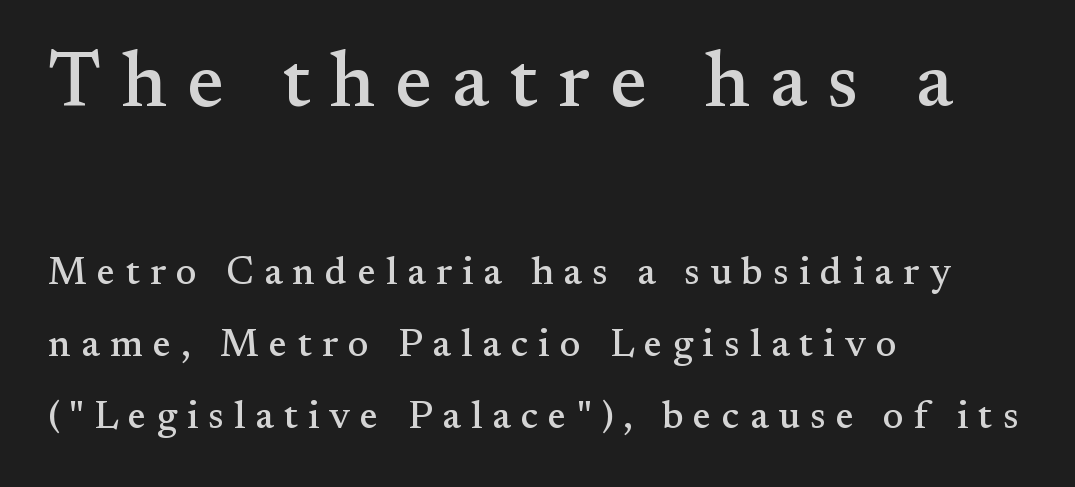
These lines are composed in type with serifs. The face used here is proportionally spaced, like ordinary book or web type. Between one letter and the next there's a generous, obvious gap. A roman cut, with each character standing at attention. The space directly below the letters is spotless. One-word summary of the alignment: left.
